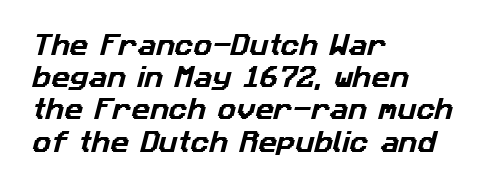
In terms of letterspacing, this is plain default setting. Unmarked baselines from the first word to the last. Every row of glyphs begins at an identical x-position on the left. A normal amount of white space separates one row of letters from the next.
